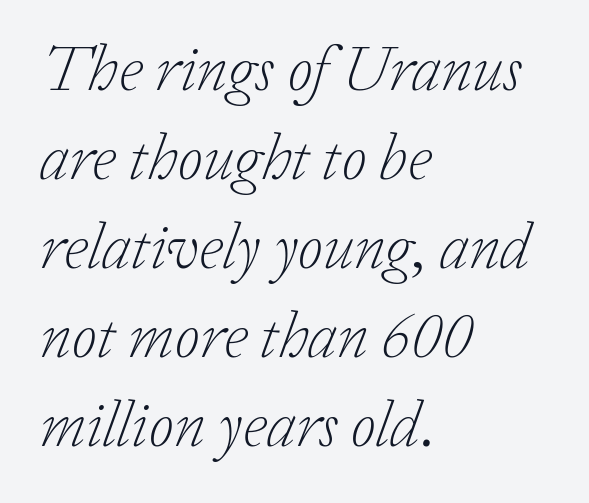
Underlining? Definitely not there. Look at the bottom of the vertical strokes: they flare into serifs here. Horizontal alignment here is leftward, the default for most running prose. Regular leading. The lettering tilts uniformly, giving the passage an italic look.
